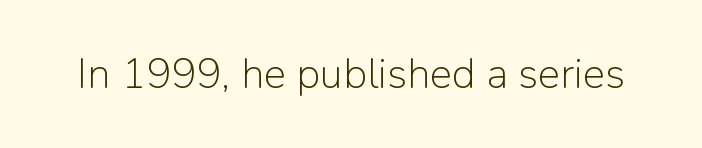
Descender tails drop into unmarked territory. The typeface chosen for these lines omits serifs. This is not heavy type; no bold has been used. Observe the ordinary spacing: letters are neighbours, not strangers. Tall strokes in this sample are plumb rather than angled.
